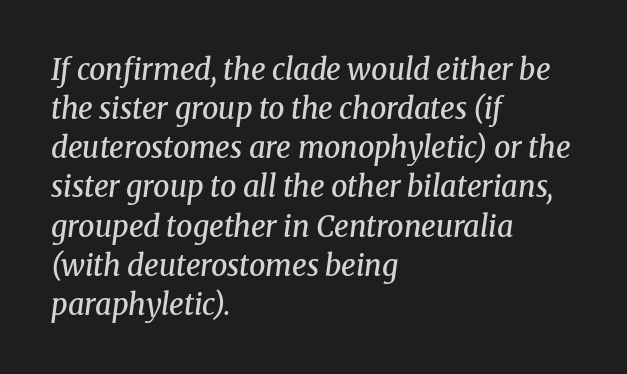
{"serif": "yes", "italic": "yes", "lean": "right", "slant_degrees": 8, "bold": "semi", "weight": "semibold", "width": "normal", "stroke_contrast": "medium", "x_height": "medium", "monospaced": "no", "underline": "no", "align": "left", "line_spacing": "normal", "line_spacing_ratio": 1.35, "letter_spacing": "normal", "letter_spacing_em": 0.0, "glyph_px": 29}
